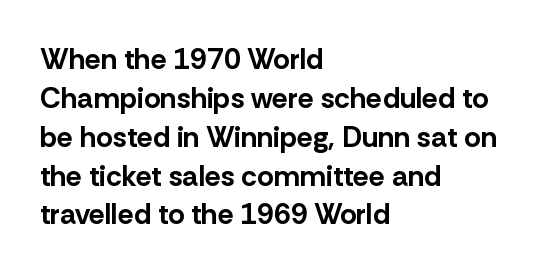
{"serif": "no", "italic": "no", "bold": "yes", "weight": "bold", "width": "normal", "stroke_contrast": "low", "x_height": "medium", "monospaced": "no", "underline": "no", "align": "left", "line_spacing": "normal", "line_spacing_ratio": 1.34, "letter_spacing": "normal", "letter_spacing_em": 0.0, "glyph_px": 29}
